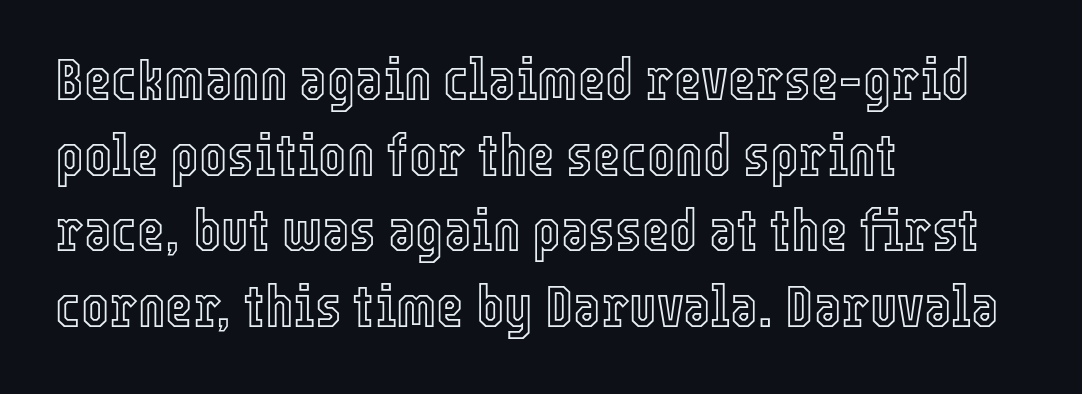
The image shows 59 px condensed type, upright; set left-aligned, normal line spacing (1.28x), normal letter spacing, not underlined; a medium x-height.
